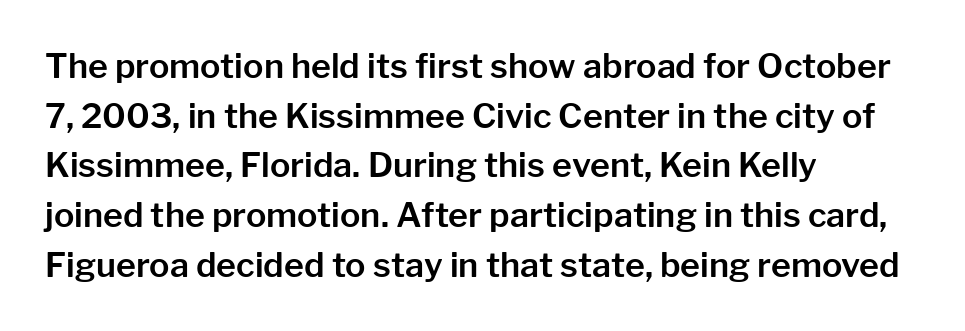
{"serif": "no", "italic": "no", "width": "normal", "stroke_contrast": "low", "x_height": "medium", "monospaced": "no", "underline": "no", "align": "left", "line_spacing": "normal", "line_spacing_ratio": 1.46, "letter_spacing": "normal", "letter_spacing_em": 0.0, "glyph_px": 34}
